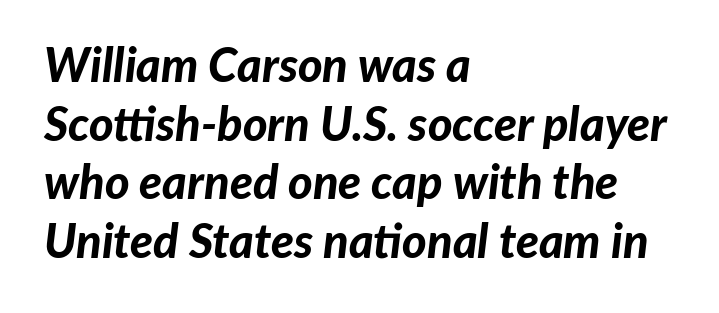
Emphasis-style slanted type is in use. Summary of vertical rhythm: regular, with standard interline spacing. Stroke thickness is high; the sample reads as a true bold. Quick note: underline off. Nobody touched the tracking dial on this one.
